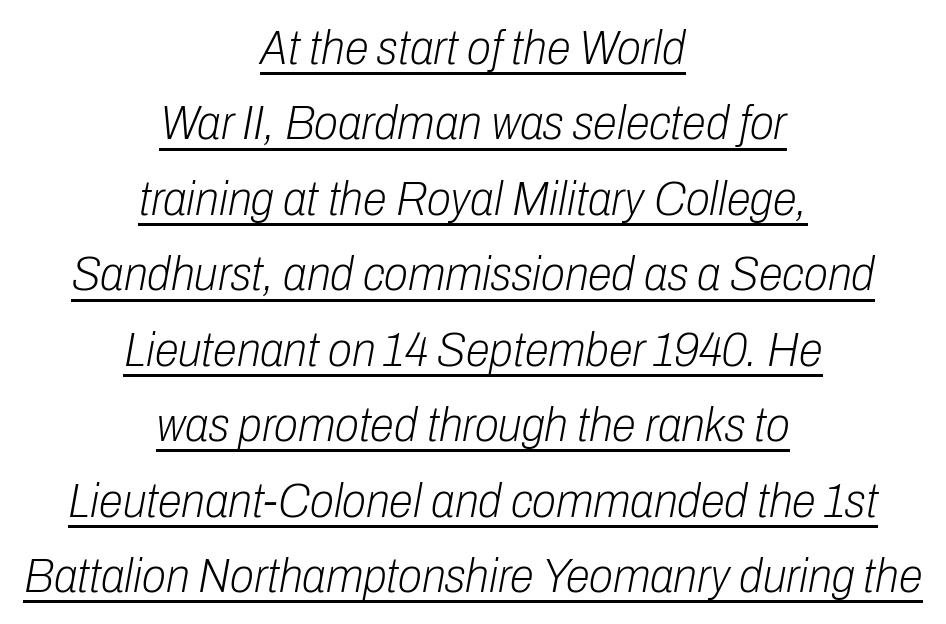
Q: Is the text bold? A: No.
Q: Is the text italic (slanted)? A: Yes, it leans right by about 10 degrees.
Q: Is the text underlined? A: Yes.
Q: How is the paragraph aligned? A: Centered.
Q: Is the spacing between letters normal or unusually wide? A: Normal.
Q: Is the spacing between lines tight, normal or loose? A: Normal.
Q: Width (condensed, normal, or wide)? A: Condensed.
Q: Stroke contrast? A: Low.
Q: x-height? A: Medium.
Q: Monospaced? A: No.
